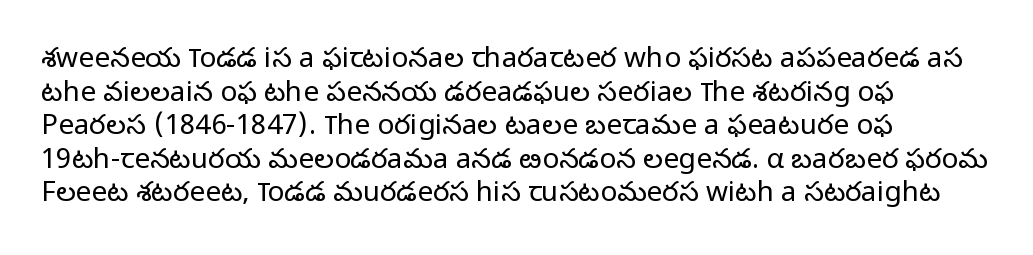
The image shows 28 px light sans-serif type, upright; set left-aligned, line spacing 1.2x, normal letter spacing, not underlined; low stroke contrast and a medium x-height.
